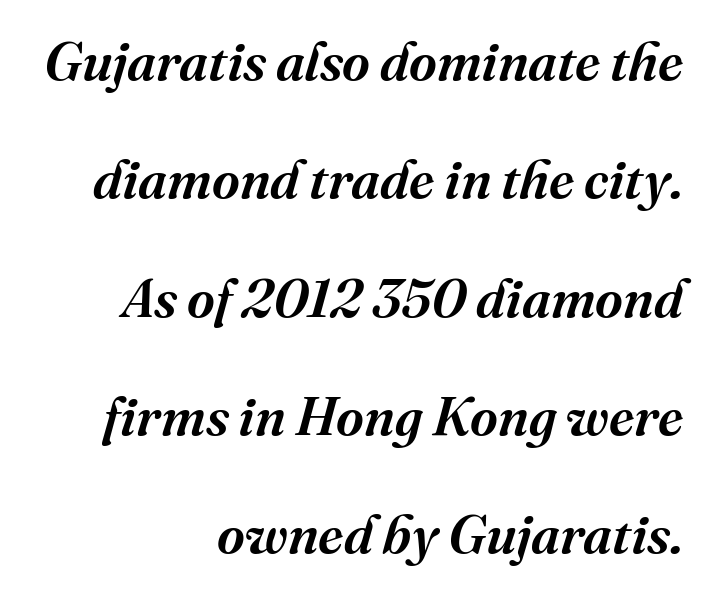
Q: Is the text italic (slanted)? A: Yes, it leans right by about 16 degrees.
Q: Is the typeface a serif or a sans-serif typeface? A: Serif.
Q: Is the text underlined? A: No.
Q: How is the paragraph aligned? A: Right-aligned.
Q: Is the spacing between letters normal or unusually wide? A: Normal.
Q: Is the spacing between lines tight, normal or loose? A: Loose.
Q: Width (condensed, normal, or wide)? A: Normal.
Q: Stroke contrast? A: Medium.
Q: x-height? A: Medium.
Q: Monospaced? A: No.
